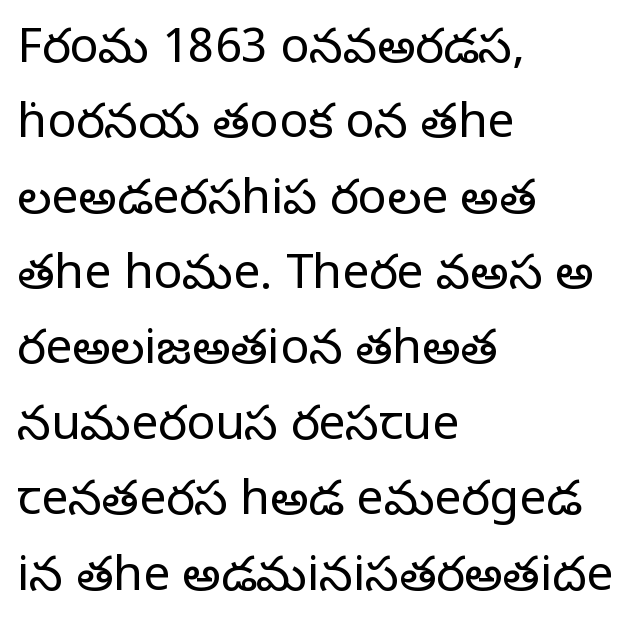
Plain, unruled lines of type. Compared with a centered layout, this one pins lines to the left instead. If you measured baseline to baseline, you'd find a middling distance. Is this a heavy cut? Hardly; it is regular or lighter.
